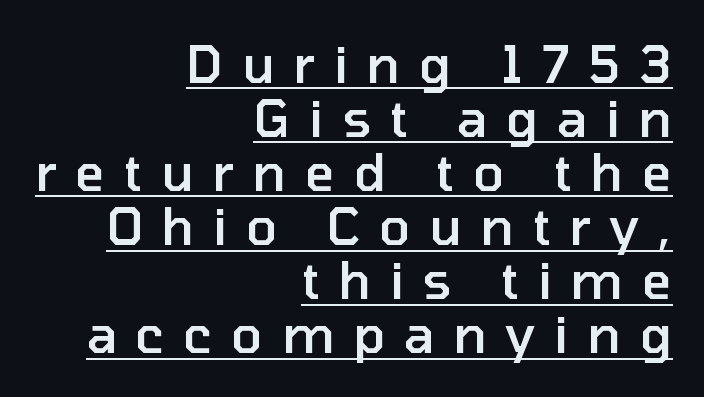
The image shows 51 px semibold sans-serif type, upright; set right-aligned, tight line spacing (1.06x), unusually wide letter spacing (+0.37 em), underlined; low stroke contrast and a medium x-height.
